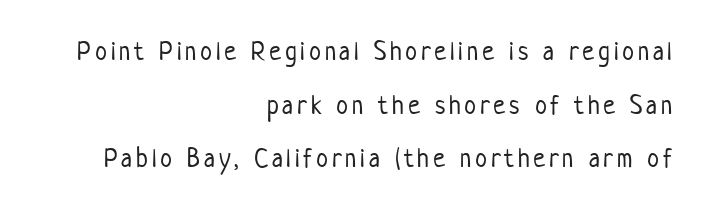
Horizontal bands of white between lines are thick stripes. The passage shown is not bold in any degree. These lines stack with their right ends in a neat column. In terms of posture, this sample is upright. Quick note: underline off.
